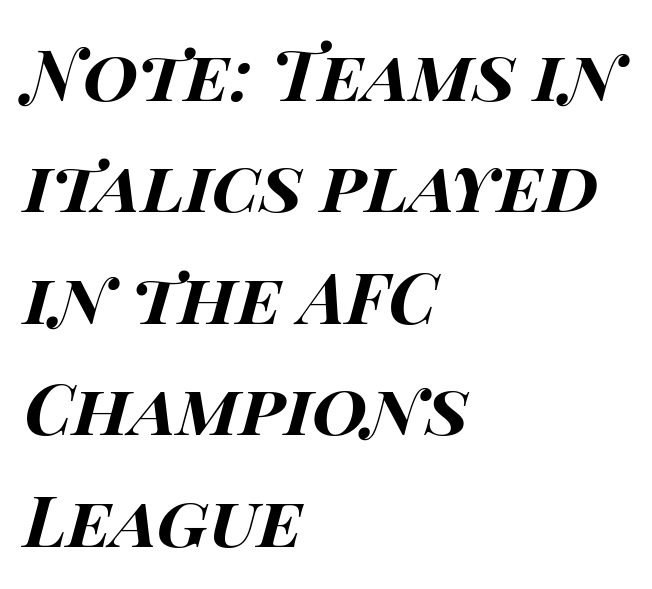
{"italic": "yes", "lean": "right", "slant_degrees": 14, "bold": "yes", "weight": "bold", "width": "wide", "stroke_contrast": "high", "x_height": "large", "monospaced": "no", "underline": "no", "align": "left", "line_spacing": "normal", "line_spacing_ratio": 1.57, "letter_spacing": "normal", "letter_spacing_em": 0.0, "glyph_px": 71}
